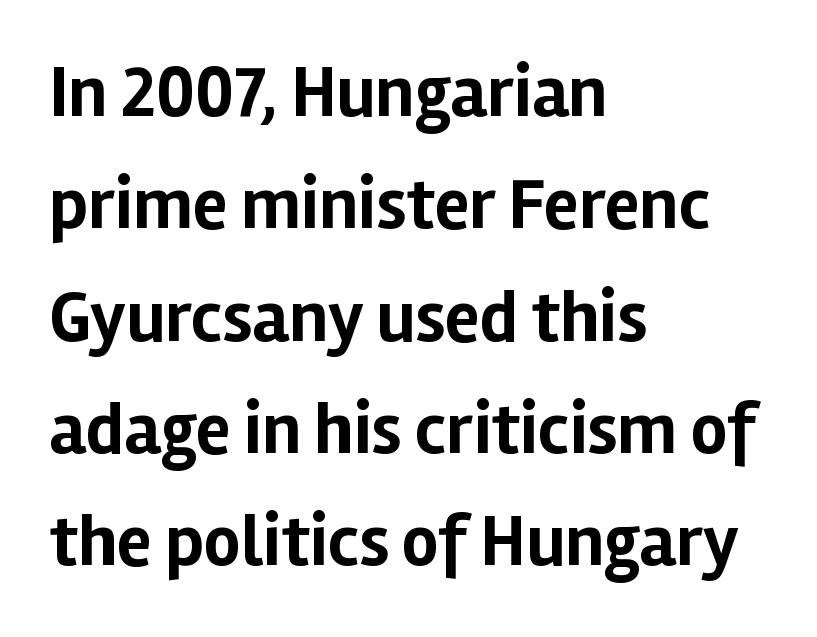
The line-height multiplier appears to be the usual default. Thick stems and heavy bowls — unmistakably bold. The rendering uses natural spacing where letterforms have individual widths. Visually the block forms a straight wall on the left and a jagged coastline on the right. The foot of each line stays bare and open. How are the letters spaced? Ordinarily, with no added tracking.
